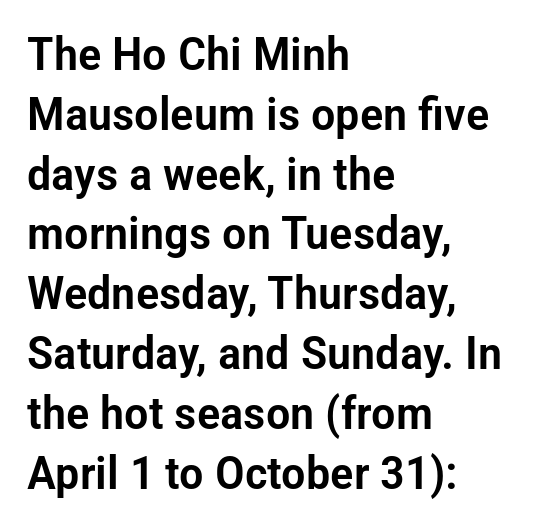
This sample is left-justified, so line endings fall wherever the words run out. Type style note: lacks serifs. Spacing verdict: proportional, widths tailored to each character. The typography opts for an upright posture over an oblique one. Descenders are the only things crossing below the line. What's the leading like? Ordinary, nothing unusual.
